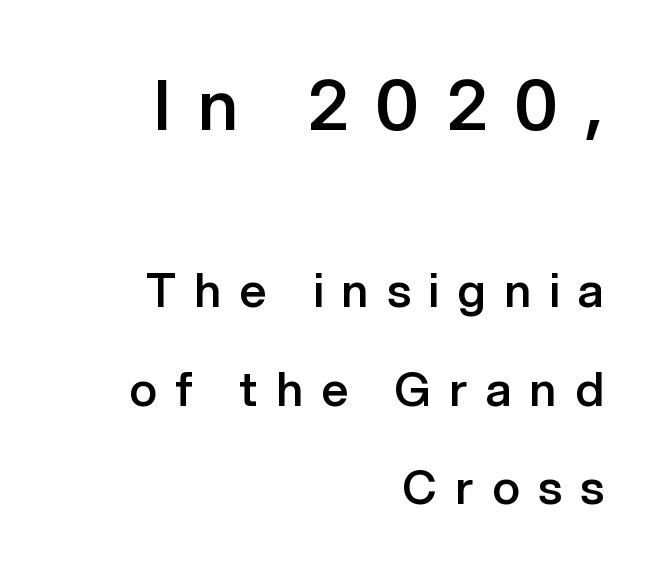
Q: Is the text bold? A: Semi-bold.
Q: Is the text italic (slanted)? A: No, it is upright.
Q: Is the typeface a serif or a sans-serif typeface? A: Sans-serif.
Q: Is the text underlined? A: No.
Q: How is the paragraph aligned? A: Right-aligned.
Q: Is the spacing between letters normal or unusually wide? A: Unusually wide.
Q: Is the spacing between lines tight, normal or loose? A: Loose.
Q: Which block of text is set in a larger size, the first (top) or the second (bottom)? A: The first (top) one.
Q: Width (condensed, normal, or wide)? A: Normal.
Q: Stroke contrast? A: Low.
Q: x-height? A: Medium.
Q: Monospaced? A: No.
